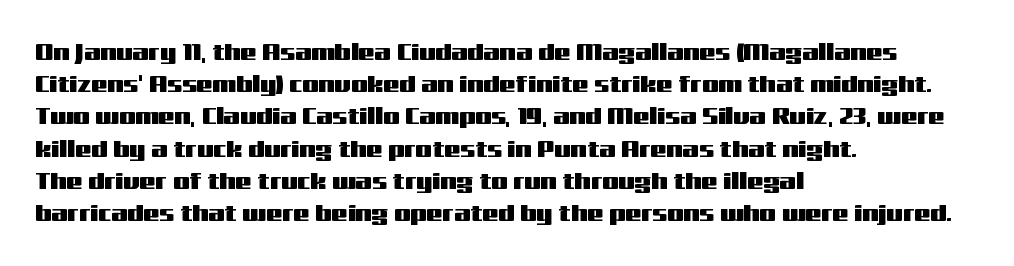
The image shows 23 px text type, upright; set left-aligned, normal line spacing (1.4x), normal letter spacing, not underlined.
